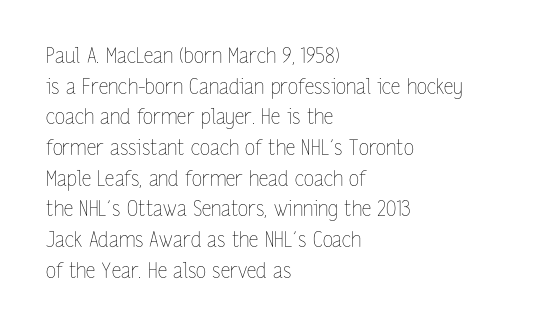
{"italic": "no", "bold": "no", "underline": "no", "align": "left", "line_spacing": "normal", "line_spacing_ratio": 1.46, "letter_spacing": "normal", "letter_spacing_em": 0.0, "glyph_px": 21}
